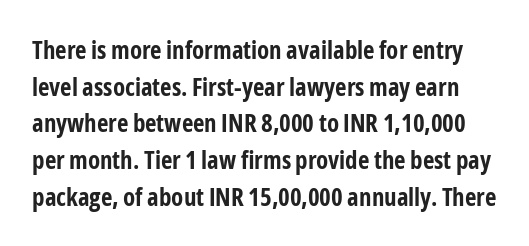
{"italic": "no", "bold": "yes", "underline": "no", "line_spacing": "normal", "line_spacing_ratio": 1.47, "letter_spacing": "normal", "letter_spacing_em": 0.0, "glyph_px": 25}
